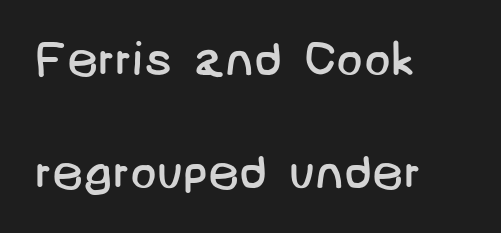
{"serif": "no", "bold": "no", "weight": "regular", "width": "normal", "stroke_contrast": "low", "x_height": "large", "underline": "no", "align": "left", "line_spacing": "loose", "line_spacing_ratio": 2.3, "letter_spacing": "normal", "letter_spacing_em": 0.0, "glyph_px": 49}
